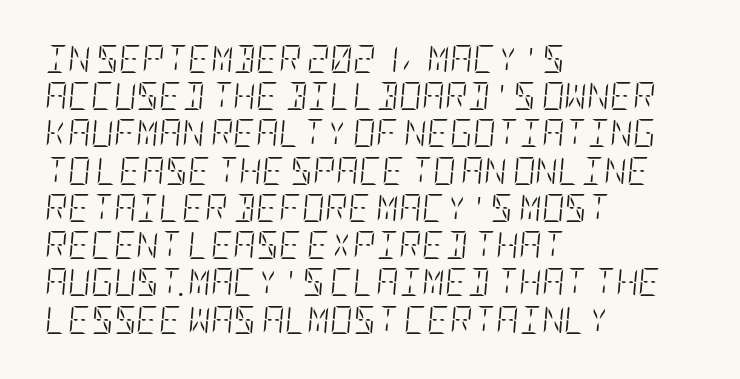
Q: Is the text bold? A: No.
Q: Is the text italic (slanted)? A: Yes, it leans right by about 5 degrees.
Q: Is the text underlined? A: No.
Q: How is the paragraph aligned? A: Left-aligned.
Q: Is the spacing between letters normal or unusually wide? A: Normal.
Q: Is the spacing between lines tight, normal or loose? A: Normal.
Q: Width (condensed, normal, or wide)? A: Condensed.
Q: Stroke contrast? A: Low.
Q: x-height? A: Large.
